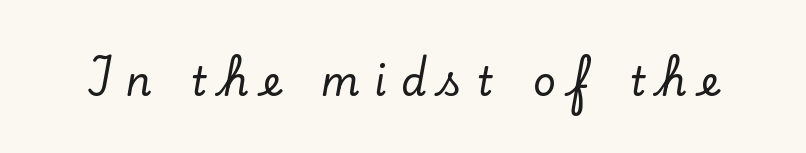
The image shows 40 px serif type; set unusually wide letter spacing (+0.36 em), not underlined; low stroke contrast and a small x-height.
